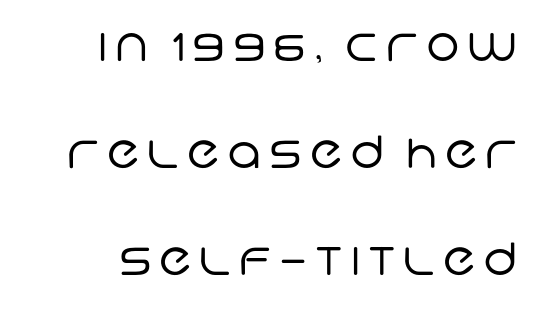
Q: Is the text bold? A: No.
Q: Is the typeface a serif or a sans-serif typeface? A: Sans-serif.
Q: Is the text underlined? A: No.
Q: Is the spacing between lines tight, normal or loose? A: Loose.
Q: Width (condensed, normal, or wide)? A: Normal.
Q: Stroke contrast? A: Low.
Q: x-height? A: Large.
Q: Monospaced? A: No.
